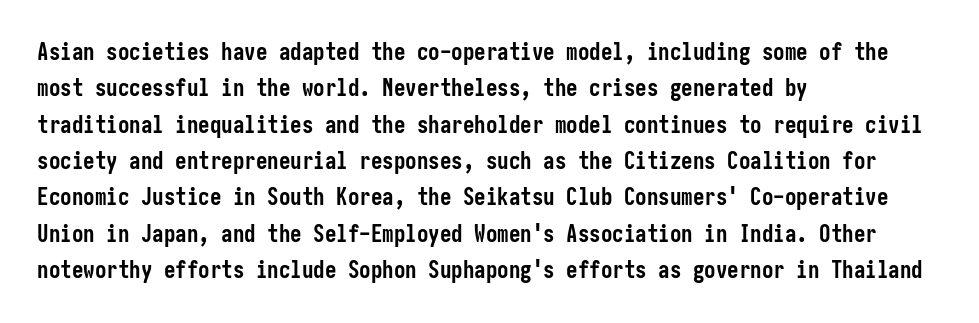
Q: Is the text bold? A: Yes.
Q: Is the text italic (slanted)? A: No, it is upright.
Q: Is the text underlined? A: No.
Q: How is the paragraph aligned? A: Left-aligned.
Q: Is the spacing between letters normal or unusually wide? A: Normal.
Q: Is the spacing between lines tight, normal or loose? A: Normal.
